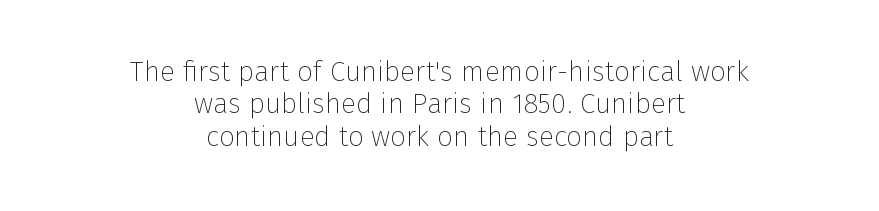
Q: Is the text bold? A: No.
Q: Is the text italic (slanted)? A: No, it is upright.
Q: Is the typeface a serif or a sans-serif typeface? A: Sans-serif.
Q: Is the text underlined? A: No.
Q: How is the paragraph aligned? A: Centered.
Q: Is the spacing between letters normal or unusually wide? A: Normal.
Q: Width (condensed, normal, or wide)? A: Normal.
Q: Stroke contrast? A: Low.
Q: x-height? A: Medium.
Q: Monospaced? A: No.
